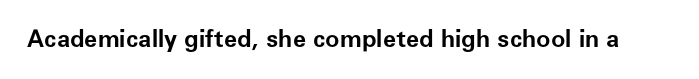
{"italic": "no", "bold": "yes", "underline": "no", "letter_spacing": "normal", "letter_spacing_em": 0.0, "glyph_px": 24}
